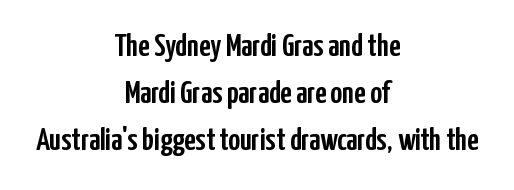
{"serif": "no", "italic": "no", "width": "condensed", "stroke_contrast": "low", "x_height": "medium", "monospaced": "no", "underline": "no", "align": "center", "line_spacing": "normal", "line_spacing_ratio": 1.47, "letter_spacing": "normal", "letter_spacing_em": 0.0, "glyph_px": 32}
